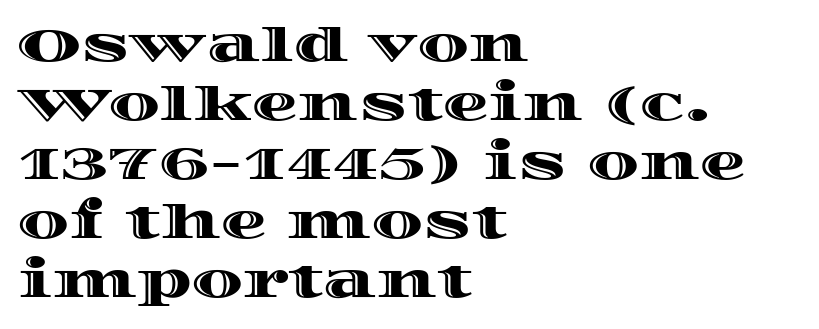
The image shows 46 px wide type, upright; set left-aligned, normal line spacing (1.28x), normal letter spacing, not underlined; a large x-height.
